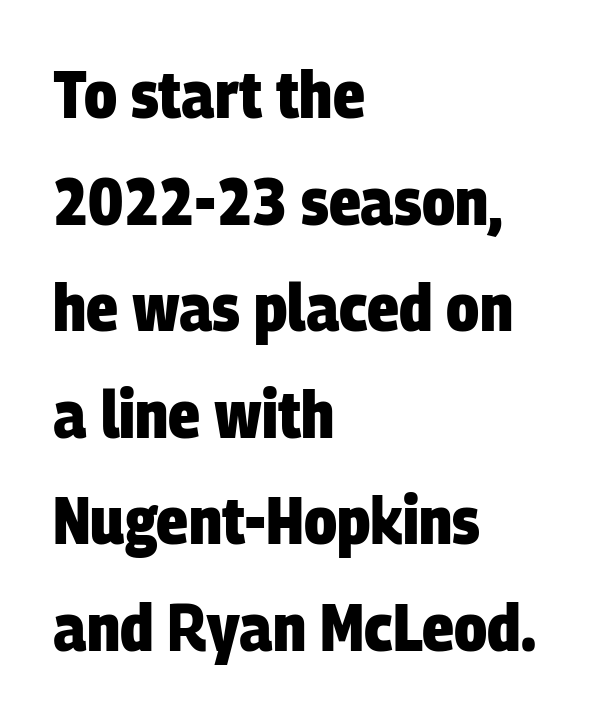
The letters carry no serifs — their stems end cleanly without finishing strokes. Strong, thick strokes mark this as bold type. Looks like regular typesetting: each glyph gets only the width it needs. Descenders hang freely into open space. Leftover space on each line is placed entirely after the last word. The passage shown has conventional tracking throughout.
